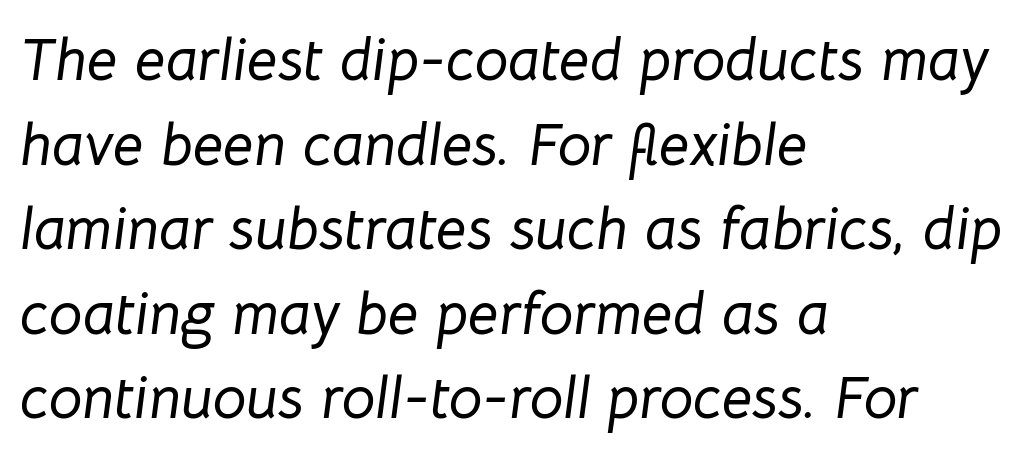
Q: Is the text italic (slanted)? A: Yes, it leans right by about 8 degrees.
Q: Is the text underlined? A: No.
Q: How is the paragraph aligned? A: Left-aligned.
Q: Is the spacing between letters normal or unusually wide? A: Normal.
Q: Is the spacing between lines tight, normal or loose? A: Normal.
Q: Width (condensed, normal, or wide)? A: Normal.
Q: Stroke contrast? A: Low.
Q: x-height? A: Medium.
Q: Monospaced? A: No.
